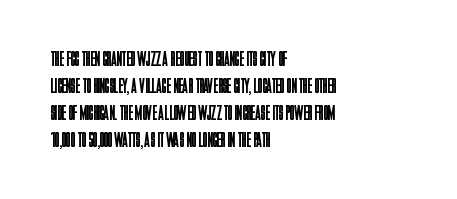
{"italic": "no", "bold": "no", "underline": "no", "align": "left", "line_spacing": "normal", "line_spacing_ratio": 1.29, "letter_spacing": "normal", "letter_spacing_em": 0.0, "glyph_px": 21}
